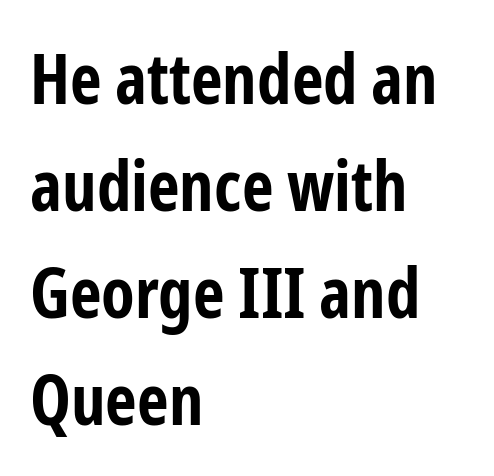
Q: Is the text bold? A: Yes.
Q: Is the text italic (slanted)? A: No, it is upright.
Q: Is the typeface a serif or a sans-serif typeface? A: Sans-serif.
Q: Is the text underlined? A: No.
Q: How is the paragraph aligned? A: Left-aligned.
Q: Is the spacing between letters normal or unusually wide? A: Normal.
Q: Is the spacing between lines tight, normal or loose? A: Normal.
Q: Width (condensed, normal, or wide)? A: Condensed.
Q: Stroke contrast? A: Low.
Q: x-height? A: Medium.
Q: Monospaced? A: No.
